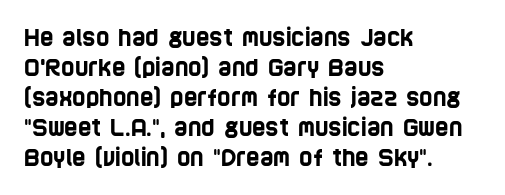
{"underline": "no", "align": "left", "line_spacing": "normal", "line_spacing_ratio": 1.3, "letter_spacing": "normal", "letter_spacing_em": 0.0, "glyph_px": 23}
